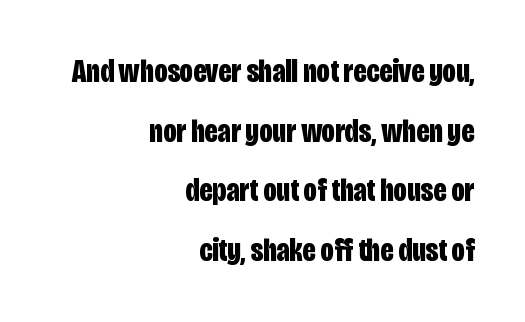
Note: no serifs on the glyphs. Line ends are locked; line starts wander. This is heavy type, rendered in bold. Does the lettering tilt? It doesn't — this is upright. Note the varied advance widths — an 'i' is clearly narrower than an 'm'. Words appear dense and cohesive because spacing is normal.
